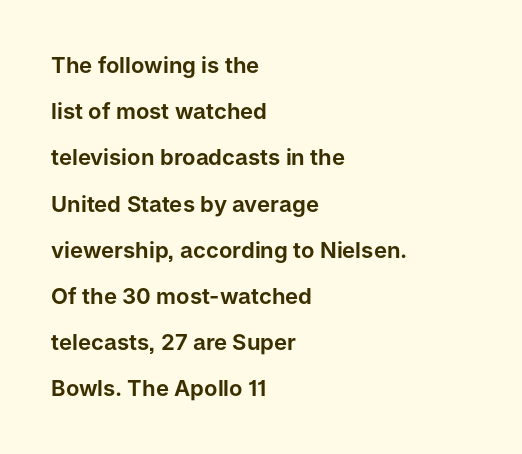
Widely set lines give the paragraph a tall, airy silhouette. Is the letter spacing exaggerated? No — it looks like the ordinary default. The axis of the letterforms is exactly vertical. The ragged edge is on the right, which tells us the setting is flush left. Descenders hang freely into open space.
